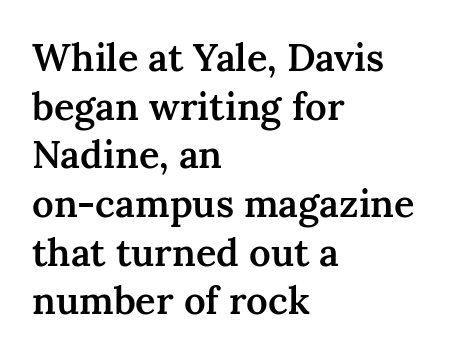
Q: Is the text bold? A: Semi-bold.
Q: Is the text italic (slanted)? A: No, it is upright.
Q: Is the typeface a serif or a sans-serif typeface? A: Serif.
Q: Is the text underlined? A: No.
Q: How is the paragraph aligned? A: Left-aligned.
Q: Is the spacing between letters normal or unusually wide? A: Normal.
Q: Is the spacing between lines tight, normal or loose? A: Normal.
Q: Width (condensed, normal, or wide)? A: Normal.
Q: Stroke contrast? A: Medium.
Q: x-height? A: Medium.
Q: Monospaced? A: No.
